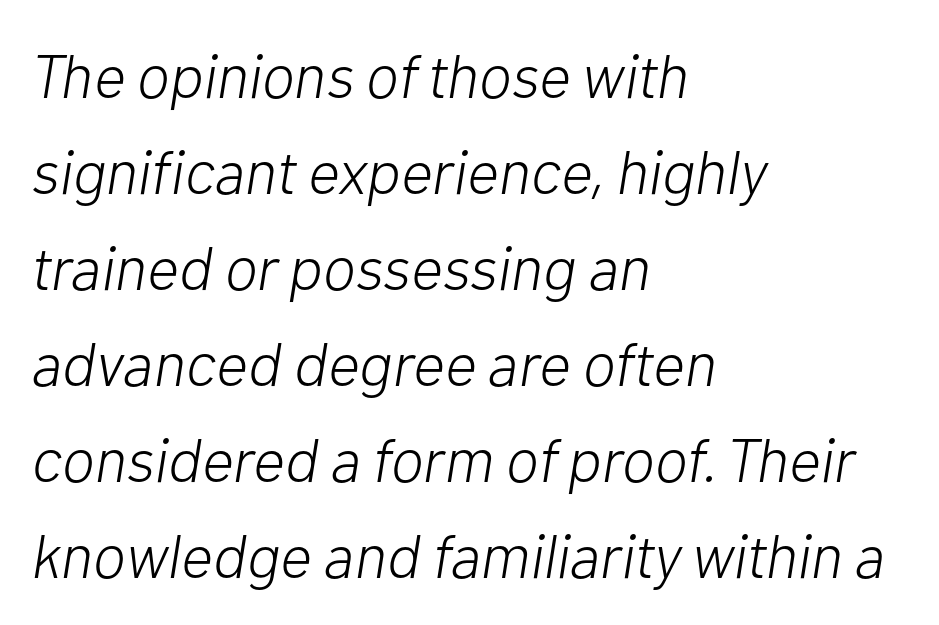
The image shows 62 px light type, italic (leaning right); set left-aligned, normal line spacing (1.55x), normal letter spacing, not underlined; low stroke contrast and a medium x-height.
